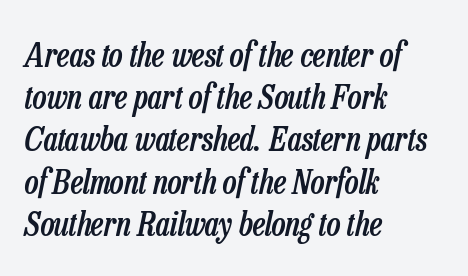
How would I describe the line gaps? Plain and ordinary. Unmarked baselines from the first word to the last. Yep, that's italic — everything's leaning. Left-aligned paragraph, ragged on the right. You could not count columns in this text — the font is proportionally spaced. Tracking here is standard; glyphs follow each other at the usual distance.
